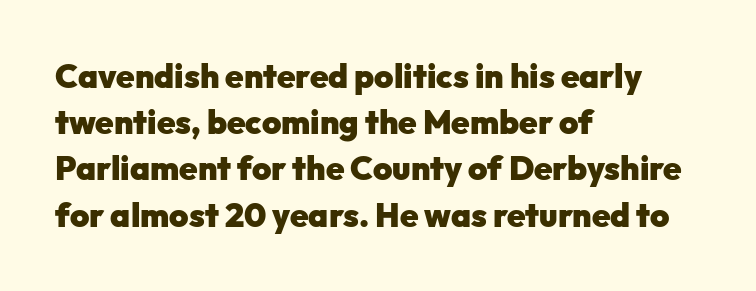
In terms of posture, this sample is upright. What stands out about the letter spacing? Nothing — it is the standard amount. Each glyph is drawn with heavy, bold strokes. Vertical spacing — default. Honestly, there is no underline to notice here at all. A typesetter would call this proportional, since set widths differ per character.
